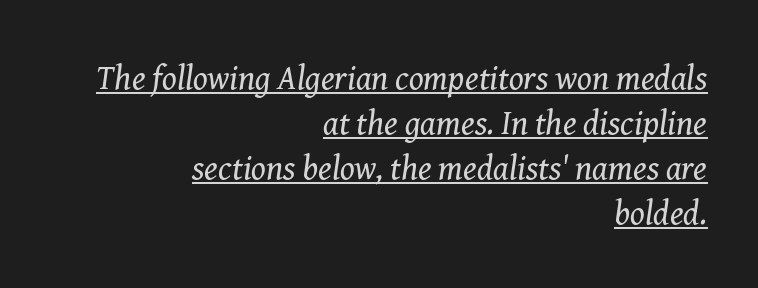
The image shows 34 px regular-weight serif type, italic (leaning right); set right-aligned, normal line spacing (1.32x), normal letter spacing, underlined; medium stroke contrast and a medium x-height.
